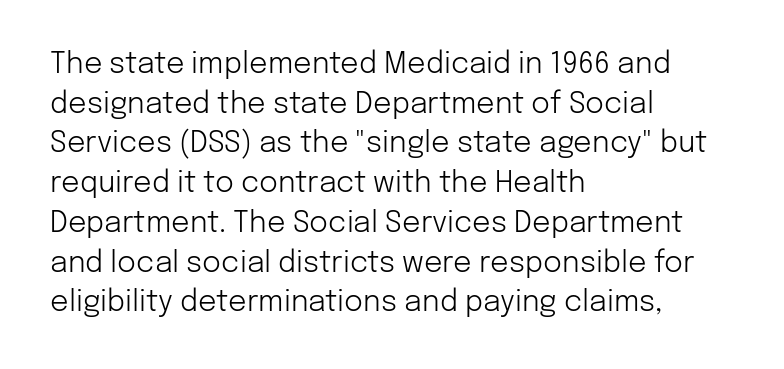
{"serif": "no", "italic": "no", "bold": "no", "weight": "light", "width": "normal", "stroke_contrast": "low", "x_height": "medium", "monospaced": "no", "underline": "no", "align": "left", "line_spacing": "normal", "line_spacing_ratio": 1.37, "letter_spacing": "normal", "letter_spacing_em": 0.0, "glyph_px": 29}
